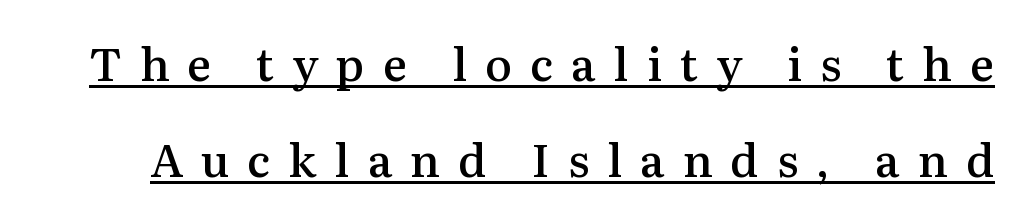
{"serif": "yes", "italic": "no", "bold": "semi", "weight": "semibold", "width": "normal", "stroke_contrast": "medium", "x_height": "medium", "monospaced": "no", "underline": "yes", "line_spacing": "loose", "line_spacing_ratio": 2.14, "letter_spacing": "wide", "letter_spacing_em": 0.4, "glyph_px": 45}
